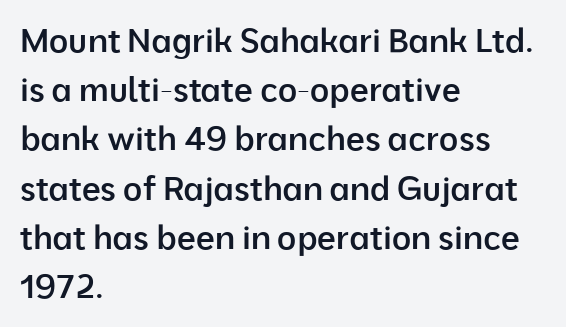
The image shows 33 px semibold sans-serif type, upright; set left-aligned, normal line spacing (1.49x), normal letter spacing, not underlined; low stroke contrast and a medium x-height.
